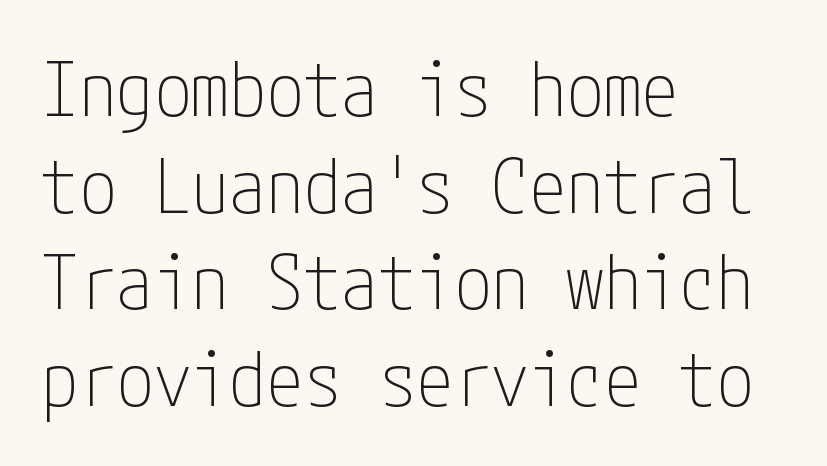
The image shows 75 px thin, condensed sans-serif type, upright; set left-aligned, normal line spacing (1.29x), normal letter spacing, not underlined; low stroke contrast and a medium x-height.
